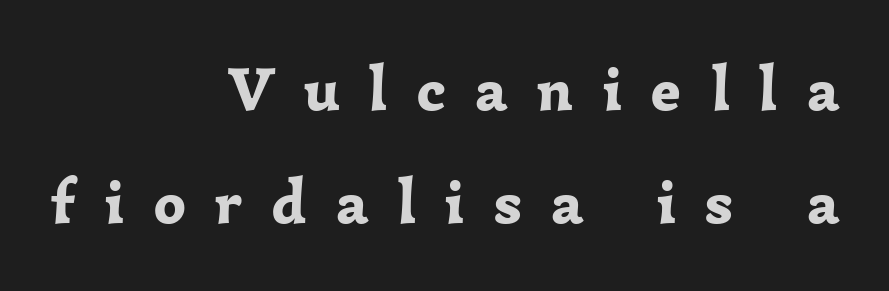
The image shows 62 px bold serif type, upright; set right-aligned, line spacing 1.82x, unusually wide letter spacing (+0.48 em), not underlined; low stroke contrast and a medium x-height.
